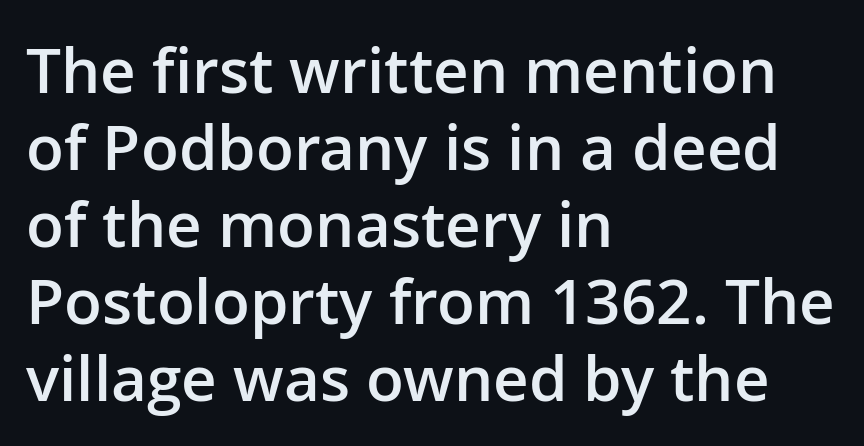
Check under the words: just untouched page. Spacing verdict: proportional, widths tailored to each character. Does the weight exceed regular? Yes, but only to semibold. The face used here is rendered with its standard letterfit.
